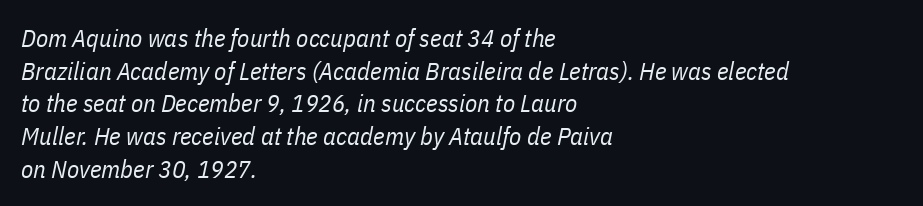
The image shows 25 px text type, italic (leaning right); set left-aligned, normal line spacing (1.31x), normal letter spacing, not underlined.
